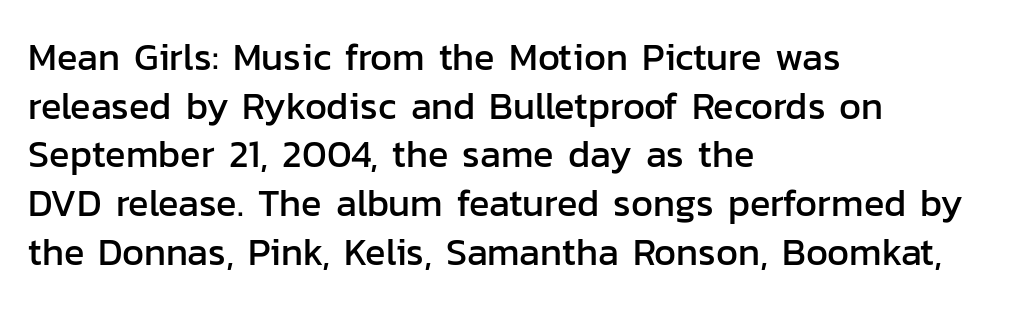
Check the space under the baseline: it is left empty. A typesetter would mark this as roman, not italic. Summary of vertical rhythm: regular, with standard interline spacing. In CSS terms this would be text-align: left. Observe the ordinary spacing: letters are neighbours, not strangers.
